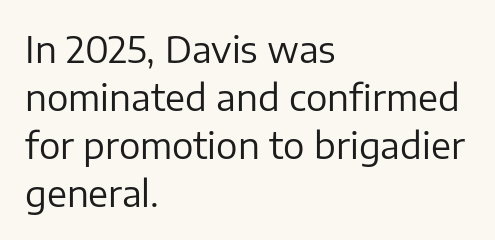
The image shows 36 px regular-weight sans-serif type, upright; set left-aligned, normal line spacing (1.33x), normal letter spacing, not underlined; low stroke contrast and a medium x-height.
